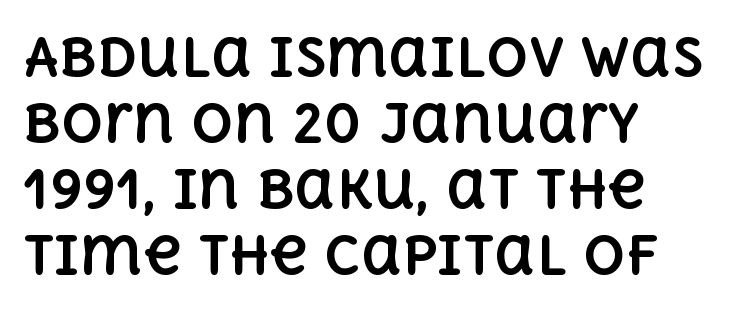
The image shows 52 px bold type, upright; set left-aligned, normal line spacing (1.27x), normal letter spacing, not underlined; a large x-height.
